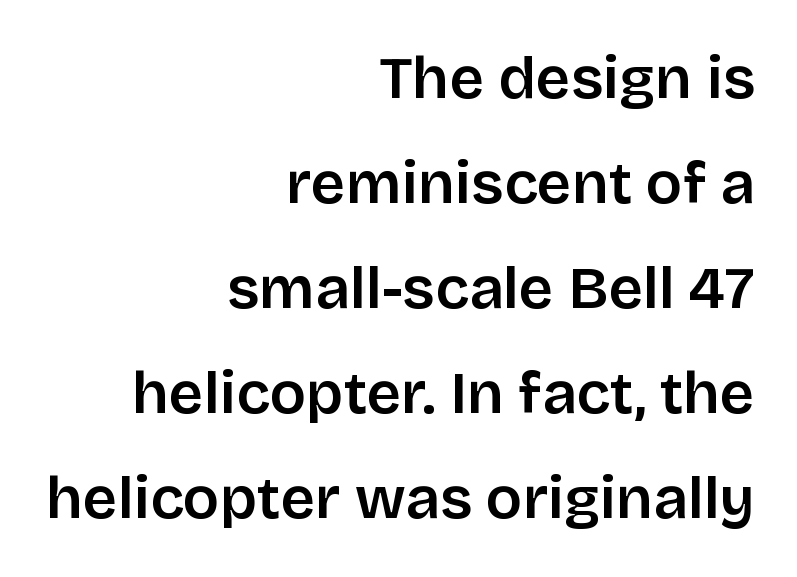
The rendering shows plain stroke endings on the letterforms — a sans-serif design. Looks like regular typesetting: each glyph gets only the width it needs. Strokes here are thickened, but only to semibold level. The passage shown has conventional tracking throughout. Layout note: lines flush right.
